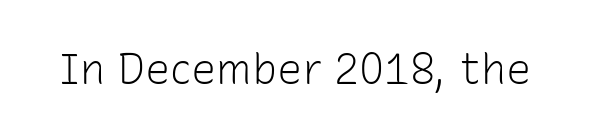
The image shows 42 px light sans-serif type, upright; set normal letter spacing, not underlined; low stroke contrast and a medium x-height.
